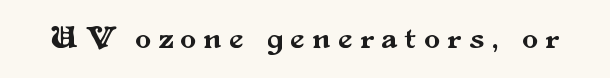
Descenders are the only things crossing below the line. Is the letter spacing exaggerated? Yes — the characters are pushed far apart. Unlike italic type, these characters show no tilt at all. These lines are composed in type with serifs.
